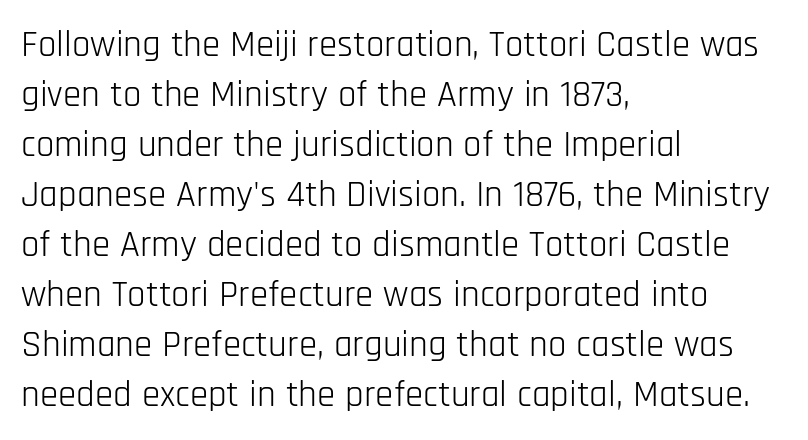
Q: Is the text bold? A: No.
Q: Is the text italic (slanted)? A: No, it is upright.
Q: Is the typeface a serif or a sans-serif typeface? A: Sans-serif.
Q: Is the text underlined? A: No.
Q: How is the paragraph aligned? A: Left-aligned.
Q: Is the spacing between letters normal or unusually wide? A: Normal.
Q: Is the spacing between lines tight, normal or loose? A: Normal.
Q: Width (condensed, normal, or wide)? A: Condensed.
Q: Stroke contrast? A: Low.
Q: x-height? A: Large.
Q: Monospaced? A: No.
